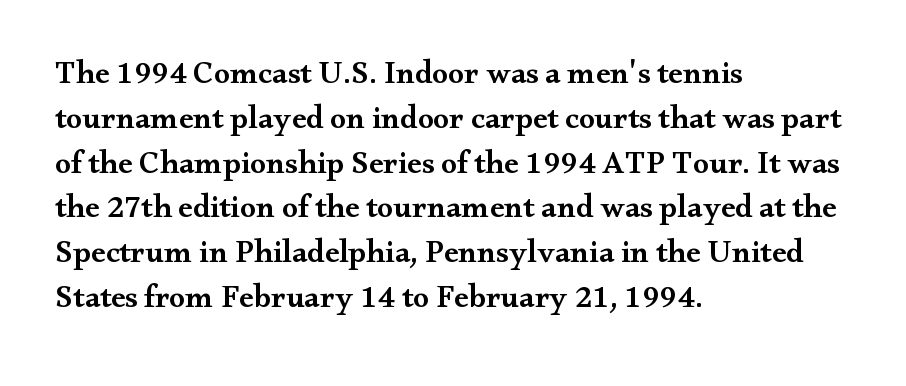
{"serif": "yes", "italic": "no", "bold": "semi", "weight": "semibold", "width": "wide", "stroke_contrast": "medium", "x_height": "small", "monospaced": "no", "underline": "no", "align": "left", "line_spacing": "normal", "line_spacing_ratio": 1.4, "letter_spacing": "normal", "letter_spacing_em": 0.0, "glyph_px": 32}
